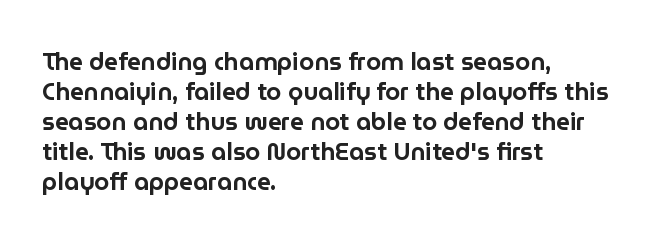
Q: Is the text italic (slanted)? A: No, it is upright.
Q: Is the text underlined? A: No.
Q: How is the paragraph aligned? A: Left-aligned.
Q: Is the spacing between letters normal or unusually wide? A: Normal.
Q: Is the spacing between lines tight, normal or loose? A: Normal.
